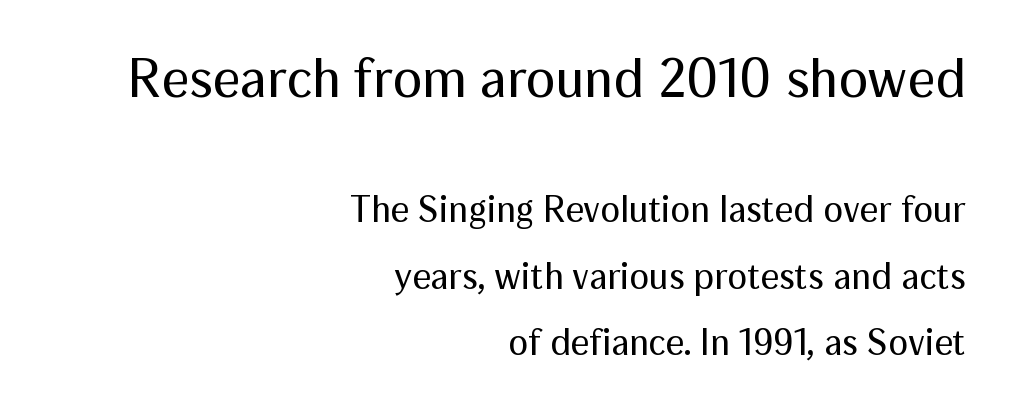
Q: Is the text bold? A: No.
Q: Is the text italic (slanted)? A: No, it is upright.
Q: Is the typeface a serif or a sans-serif typeface? A: Sans-serif.
Q: Is the text underlined? A: No.
Q: How is the paragraph aligned? A: Right-aligned.
Q: Is the spacing between letters normal or unusually wide? A: Normal.
Q: Which block of text is set in a larger size, the first (top) or the second (bottom)? A: The first (top) one.
Q: Width (condensed, normal, or wide)? A: Normal.
Q: Stroke contrast? A: Medium.
Q: x-height? A: Medium.
Q: Monospaced? A: No.
